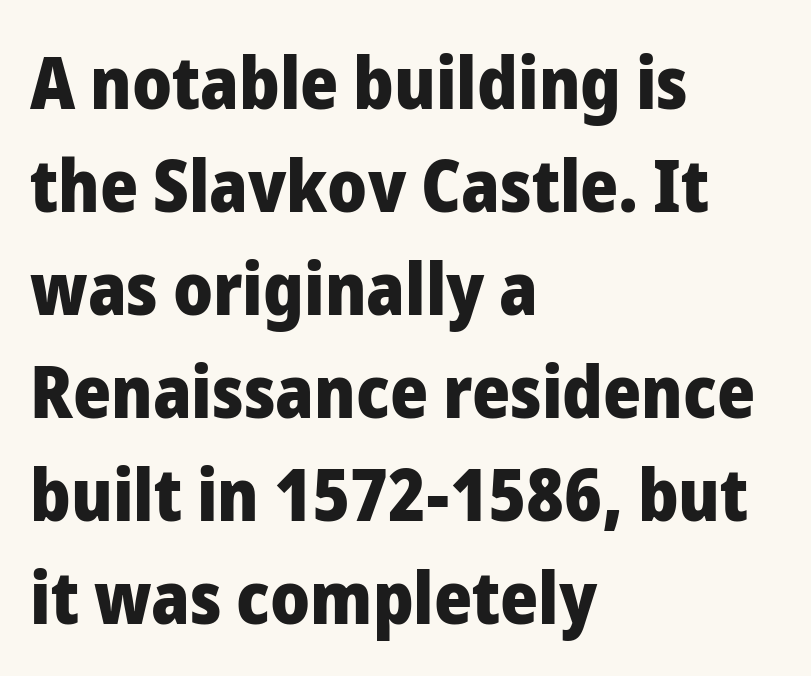
Letterform terminals end flat and unadorned throughout the passage. Chunky letters — that's bold for sure. The space beneath each line is pristine and unruled. Compared with typical body copy, the letter spacing here is the same.
